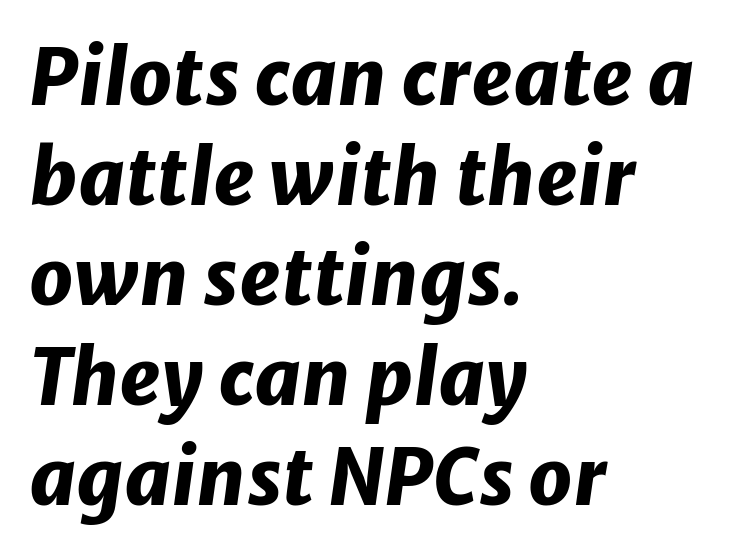
{"italic": "yes", "lean": "right", "slant_degrees": 8, "bold": "yes", "weight": "heavy", "width": "normal", "stroke_contrast": "low", "x_height": "medium", "monospaced": "no", "underline": "no", "align": "left", "line_spacing": "normal", "line_spacing_ratio": 1.3, "letter_spacing": "normal", "letter_spacing_em": 0.0, "glyph_px": 77}
